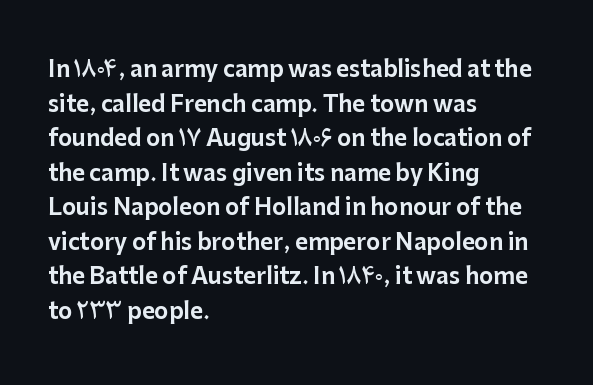
{"italic": "no", "underline": "no", "align": "left", "line_spacing": "normal", "line_spacing_ratio": 1.57, "letter_spacing": "normal", "letter_spacing_em": 0.0, "glyph_px": 22}
